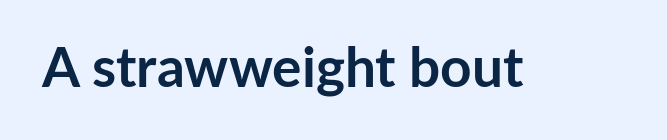
The image shows 55 px semibold sans-serif type, upright; set normal letter spacing, not underlined; low stroke contrast and a medium x-height.
